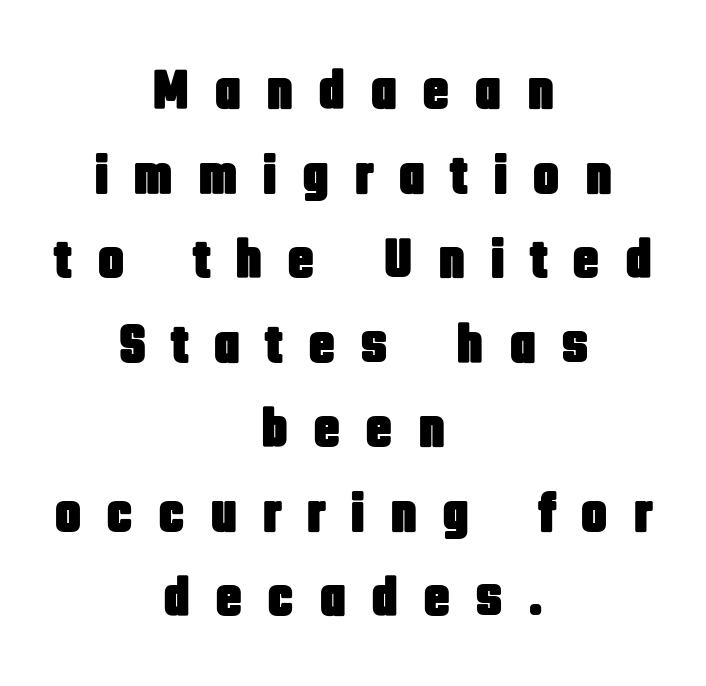
Clear beneath every line of the passage. What stands out about the letter spacing? Its width — letters are far apart. Do the characters align in a grid? No, the font is proportional. Quick note: not italic, upright. The block of text has a typical density, with ordinary space between rows. In terms of letterform style, serifs are entirely absent.
